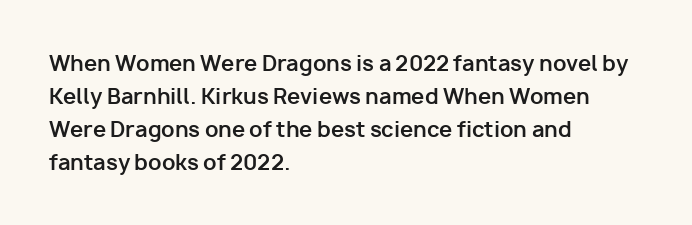
{"italic": "no", "bold": "yes", "underline": "no", "align": "left", "line_spacing": "normal", "line_spacing_ratio": 1.57, "letter_spacing": "normal", "letter_spacing_em": 0.0, "glyph_px": 21}
